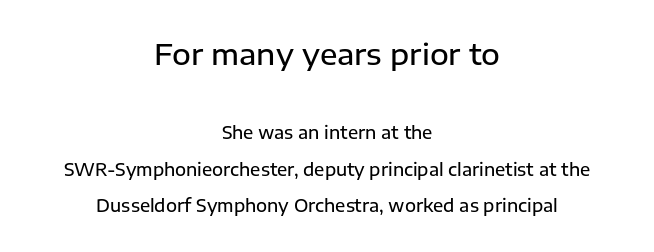
{"serif": "no", "italic": "no", "bold": "semi", "weight": "semibold", "width": "normal", "stroke_contrast": "low", "x_height": "medium", "monospaced": "no", "underline": "no", "align": "center", "line_spacing": "loose", "line_spacing_ratio": 2.16, "letter_spacing": "normal", "letter_spacing_em": 0.0, "larger_block": "first", "size_ratio": 1.71, "glyph_px": 29}
